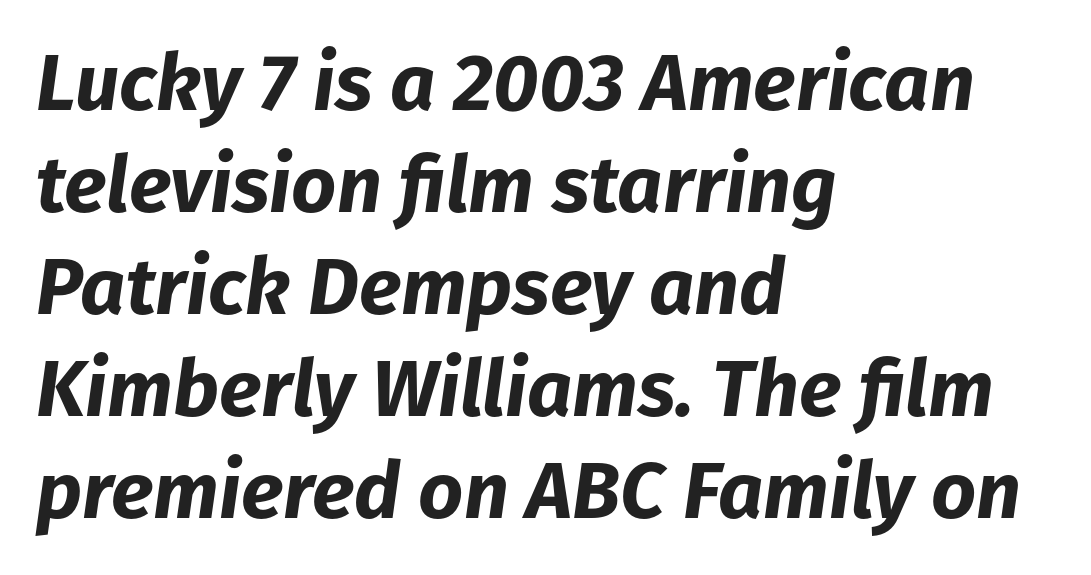
{"italic": "yes", "lean": "right", "slant_degrees": 8, "bold": "yes", "weight": "bold", "width": "normal", "stroke_contrast": "low", "x_height": "medium", "monospaced": "no", "underline": "no", "align": "left", "line_spacing": "normal", "line_spacing_ratio": 1.29, "letter_spacing": "normal", "letter_spacing_em": 0.0, "glyph_px": 79}
